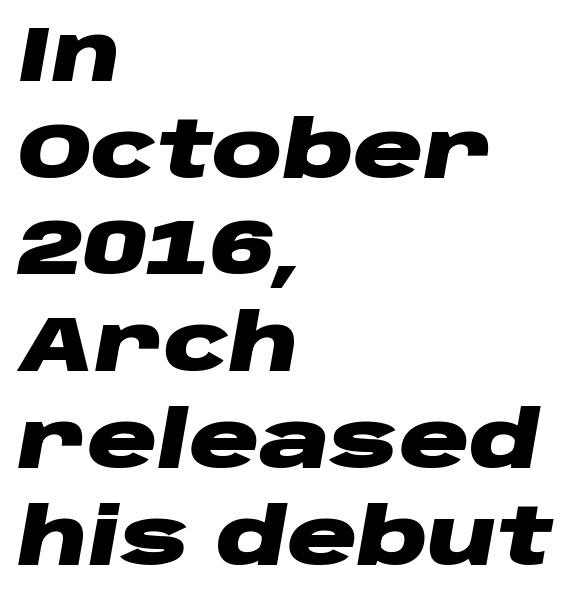
The passage shown is typed in a proportional face where columns would drift. The paragraph has a hard left edge and a soft right edge. An italicized treatment has been applied to the whole sample. Caption: standard tracking, unaltered. Clear beneath every line of the passage.
